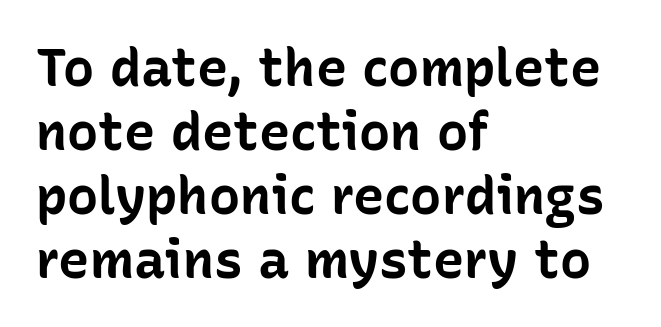
This sample uses a sans-serif face. The baseline area is clear. Does extra space separate the letters? No, they use regular spacing. The letters stand straight up with perfectly vertical stems. Spacing verdict: proportional, widths tailored to each character. Casual observation: everything's shoved over to the left.
